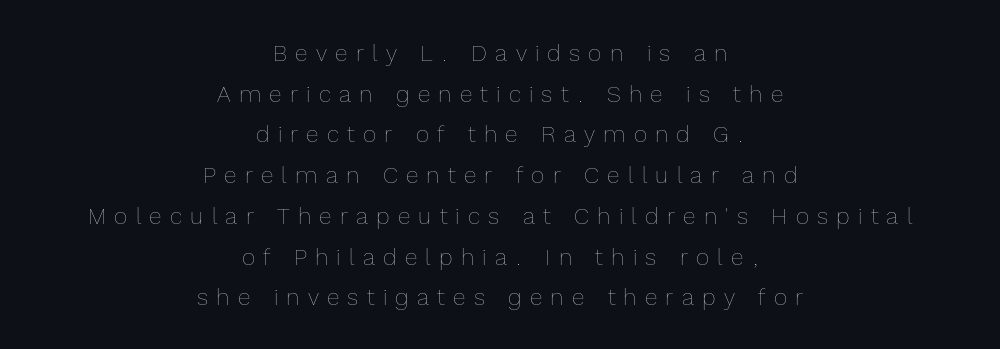
Q: Is the text bold? A: No.
Q: Is the text italic (slanted)? A: No, it is upright.
Q: Is the text underlined? A: No.
Q: How is the paragraph aligned? A: Centered.
Q: Is the spacing between letters normal or unusually wide? A: Unusually wide.
